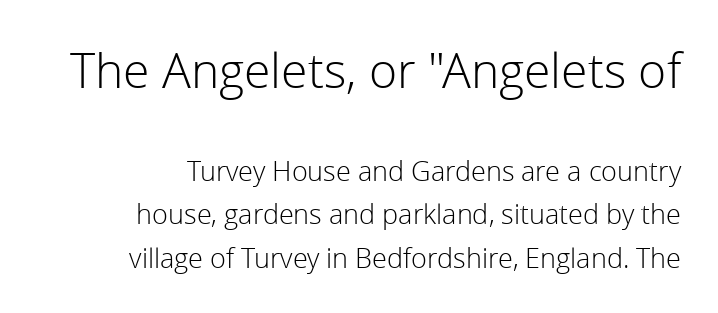
Stroke mass is kept to a normal reading level or below. Proportional: the letters do not fall into vertical columns. What's the leading like? Ordinary, nothing unusual. A typesetter would call this zero additional tracking. Are there feet on the stems? There aren't — it's a sans.
